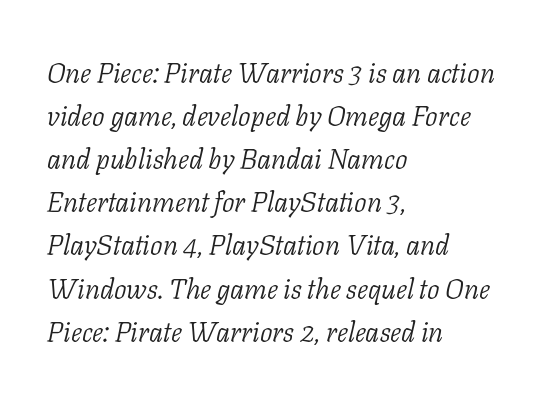
In terms of posture, this sample is oblique. Each letter keeps its own natural width here, so spacing adapts to shape. Underlining? Definitely not there. Reading down the column, the eye jumps a familiar distance to each next line.
